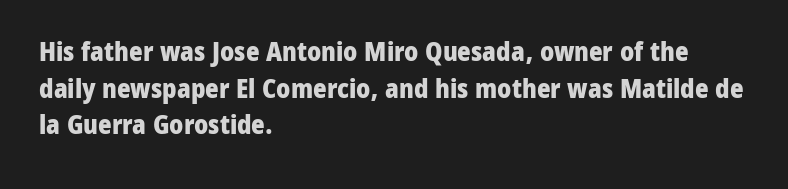
The image shows 26 px bold type, upright; set left-aligned, normal line spacing (1.41x), normal letter spacing, not underlined.
